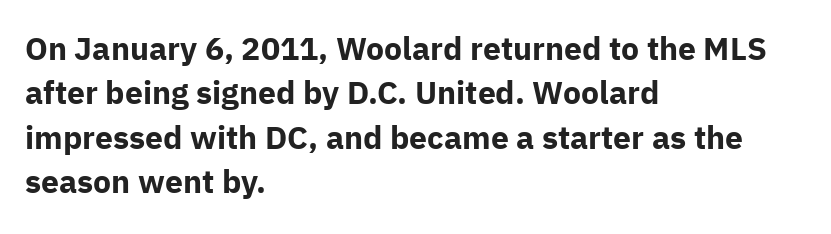
Q: Is the text bold? A: Yes.
Q: Is the text italic (slanted)? A: No, it is upright.
Q: Is the typeface a serif or a sans-serif typeface? A: Sans-serif.
Q: Is the text underlined? A: No.
Q: How is the paragraph aligned? A: Left-aligned.
Q: Is the spacing between letters normal or unusually wide? A: Normal.
Q: Is the spacing between lines tight, normal or loose? A: Normal.
Q: Width (condensed, normal, or wide)? A: Normal.
Q: Stroke contrast? A: Low.
Q: x-height? A: Medium.
Q: Monospaced? A: No.
